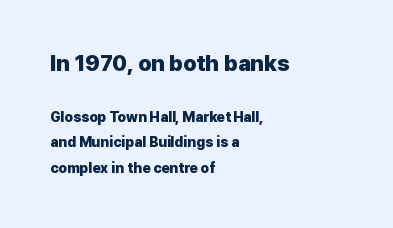
Look at the tracking — it's just the regular setting, nothing added. Type size steps down from the first block to the second. A clean baseline with only descenders dipping below it. Notice how thick the strokes are: this is what a full bold looks like. Typeset ragged right — the left edge is the straight one. No italicization has been applied; the sample stays upright.
